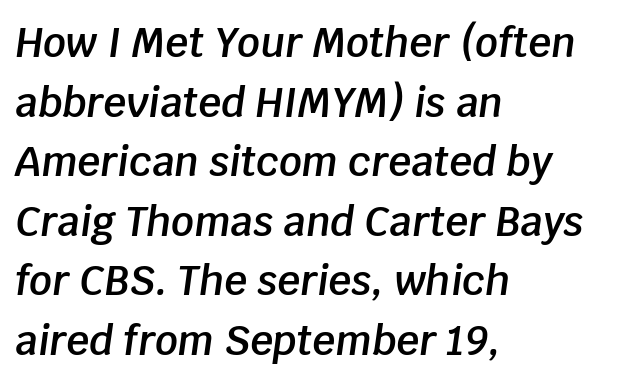
Q: Is the text bold? A: Semi-bold.
Q: Is the text italic (slanted)? A: Yes, it leans right by about 8 degrees.
Q: Is the text underlined? A: No.
Q: How is the paragraph aligned? A: Left-aligned.
Q: Is the spacing between letters normal or unusually wide? A: Normal.
Q: Is the spacing between lines tight, normal or loose? A: Normal.
Q: Width (condensed, normal, or wide)? A: Normal.
Q: Stroke contrast? A: Low.
Q: x-height? A: Large.
Q: Monospaced? A: No.
